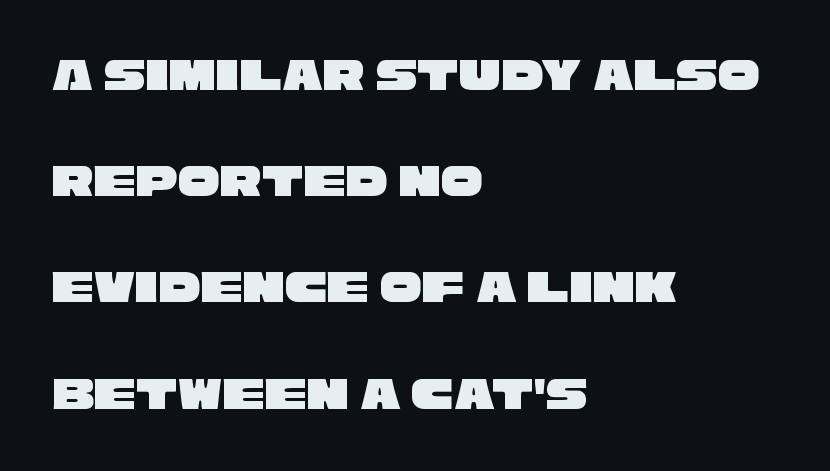
{"serif": "no", "width": "wide", "stroke_contrast": "low", "x_height": "large", "monospaced": "no", "underline": "no", "align": "left", "line_spacing": "loose", "line_spacing_ratio": 2.26, "letter_spacing": "normal", "letter_spacing_em": 0.0, "glyph_px": 47}
